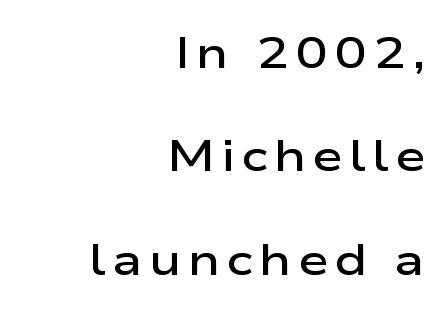
The image shows 44 px semibold, wide sans-serif type, upright; set right-aligned, loose line spacing (2.35x), not underlined; low stroke contrast and a medium x-height.
